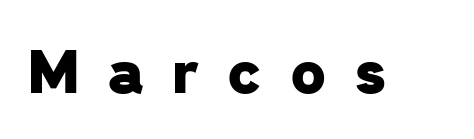
Q: Is the text bold? A: Yes.
Q: Is the typeface a serif or a sans-serif typeface? A: Sans-serif.
Q: Is the text underlined? A: No.
Q: Is the spacing between letters normal or unusually wide? A: Unusually wide.
Q: Width (condensed, normal, or wide)? A: Normal.
Q: Stroke contrast? A: Low.
Q: x-height? A: Medium.
Q: Monospaced? A: No.
